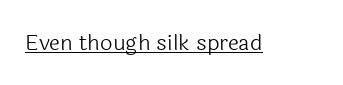
{"italic": "no", "bold": "no", "underline": "yes", "letter_spacing": "normal", "letter_spacing_em": 0.0, "glyph_px": 22}
